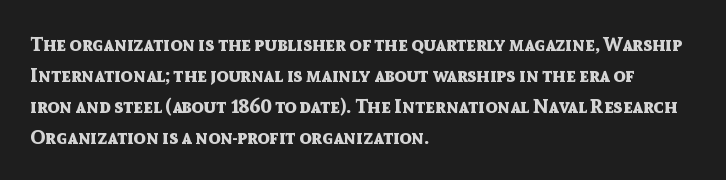
{"italic": "no", "bold": "yes", "underline": "no", "align": "left", "line_spacing": "normal", "line_spacing_ratio": 1.55, "letter_spacing": "normal", "letter_spacing_em": 0.0, "glyph_px": 20}
